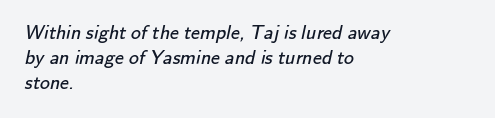
{"bold": "no", "underline": "no", "align": "left", "line_spacing_ratio": 1.24, "letter_spacing": "normal", "letter_spacing_em": 0.0, "glyph_px": 20}
